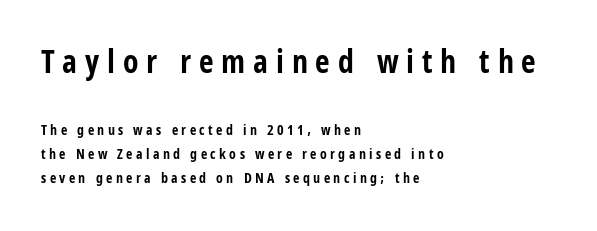
Q: Is the text bold? A: Yes.
Q: Is the text italic (slanted)? A: No, it is upright.
Q: Is the typeface a serif or a sans-serif typeface? A: Sans-serif.
Q: Is the text underlined? A: No.
Q: How is the paragraph aligned? A: Left-aligned.
Q: Is the spacing between letters normal or unusually wide? A: Unusually wide.
Q: Which block of text is set in a larger size, the first (top) or the second (bottom)? A: The first (top) one.
Q: Width (condensed, normal, or wide)? A: Condensed.
Q: Stroke contrast? A: Low.
Q: x-height? A: Large.
Q: Monospaced? A: No.
